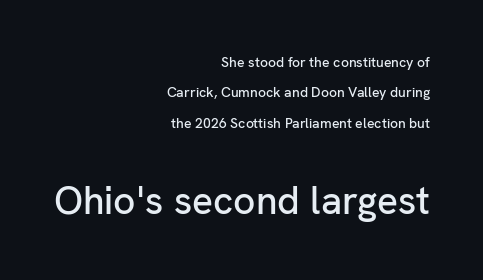
The image shows 39 px sans-serif type, upright; set right-aligned, loose line spacing (2.17x), normal letter spacing, not underlined; the second (bottom) block is 2.79x larger; low stroke contrast and a medium x-height.
